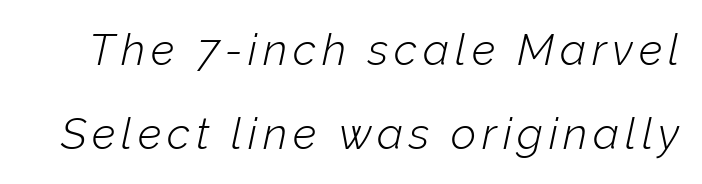
Q: Is the text bold? A: No.
Q: Is the text italic (slanted)? A: Yes, it leans right by about 12 degrees.
Q: Is the text underlined? A: No.
Q: Is the spacing between lines tight, normal or loose? A: Loose.
Q: Width (condensed, normal, or wide)? A: Normal.
Q: Stroke contrast? A: Low.
Q: x-height? A: Medium.
Q: Monospaced? A: No.
